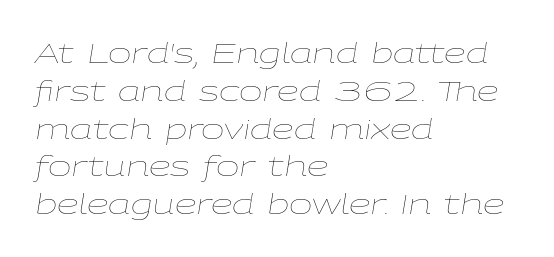
The image shows 28 px thin, wide type, italic (leaning right); set left-aligned, normal line spacing (1.35x), normal letter spacing, not underlined; low stroke contrast and a medium x-height.
